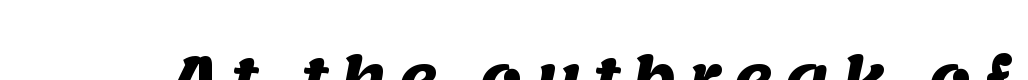
The image shows 60 px heavy sans-serif type; set unusually wide letter spacing (+0.2 em), not underlined; medium stroke contrast and a large x-height.
